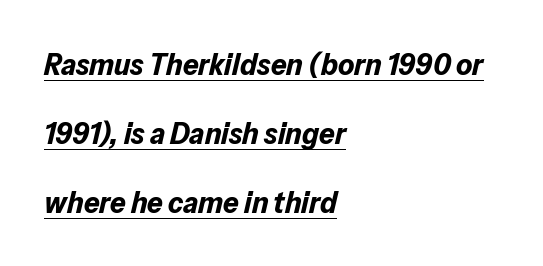
Summary of weight: heavy, a full bold. Reading down the block, your eye returns to a fixed left position each line. In terms of leading, this rendering errs on the spacious side. Every word sits above its own underline. No extra tracking has been applied to these lines.
